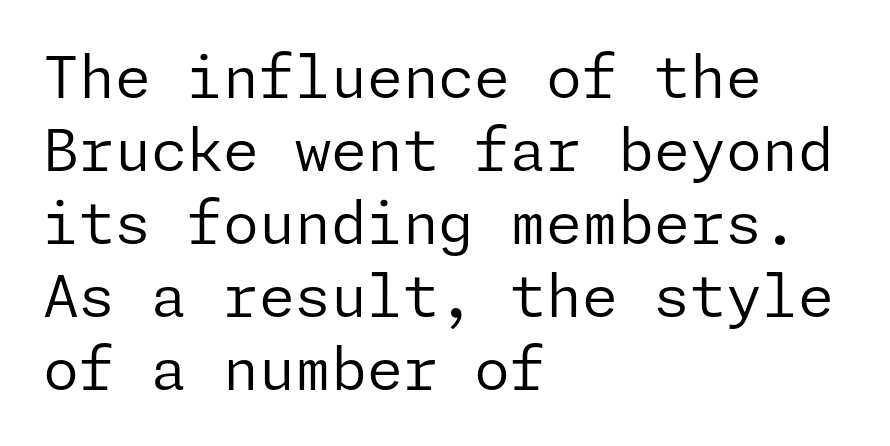
Q: Is the text bold? A: No.
Q: Is the text italic (slanted)? A: No, it is upright.
Q: Is the typeface a serif or a sans-serif typeface? A: Sans-serif.
Q: Is the text underlined? A: No.
Q: How is the paragraph aligned? A: Left-aligned.
Q: Is the spacing between letters normal or unusually wide? A: Normal.
Q: Is the spacing between lines tight, normal or loose? A: Normal.
Q: Width (condensed, normal, or wide)? A: Normal.
Q: Stroke contrast? A: Low.
Q: x-height? A: Medium.
